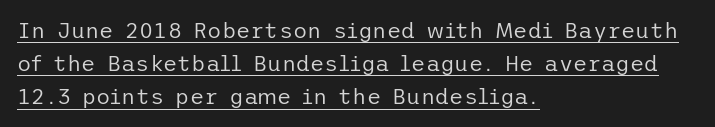
Q: Is the text bold? A: No.
Q: Is the text italic (slanted)? A: No, it is upright.
Q: Is the text underlined? A: Yes.
Q: How is the paragraph aligned? A: Left-aligned.
Q: Is the spacing between letters normal or unusually wide? A: Normal.
Q: Is the spacing between lines tight, normal or loose? A: Normal.
